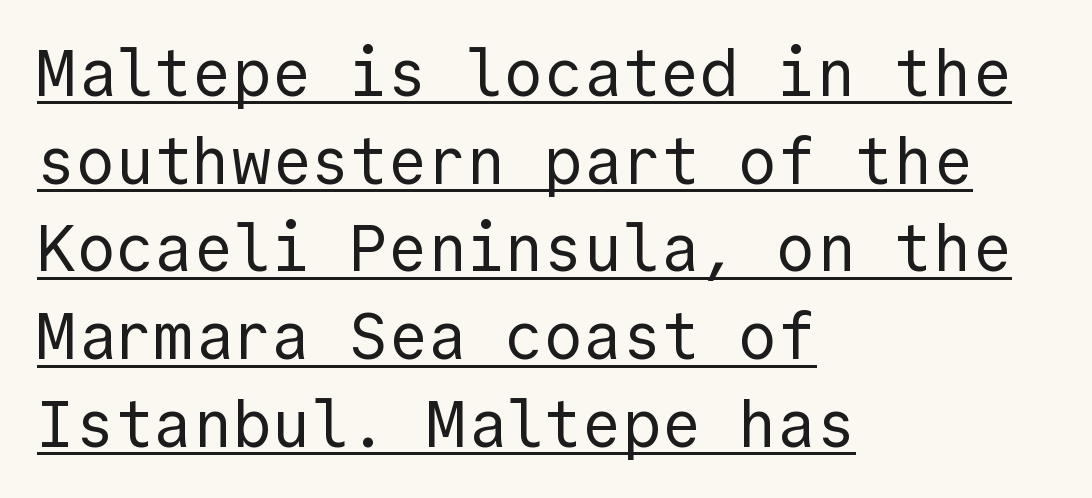
The designer left line spacing at the default. Reading down the block, your eye returns to a fixed left position each line. Nobody touched the tracking dial on this one. In terms of letterform style, serifs are entirely absent.
